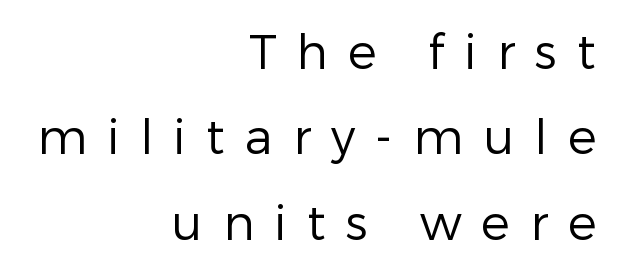
Q: Is the text bold? A: No.
Q: Is the text italic (slanted)? A: No, it is upright.
Q: Is the typeface a serif or a sans-serif typeface? A: Sans-serif.
Q: Is the text underlined? A: No.
Q: How is the paragraph aligned? A: Right-aligned.
Q: Is the spacing between letters normal or unusually wide? A: Unusually wide.
Q: Width (condensed, normal, or wide)? A: Normal.
Q: Stroke contrast? A: Low.
Q: x-height? A: Medium.
Q: Monospaced? A: No.
